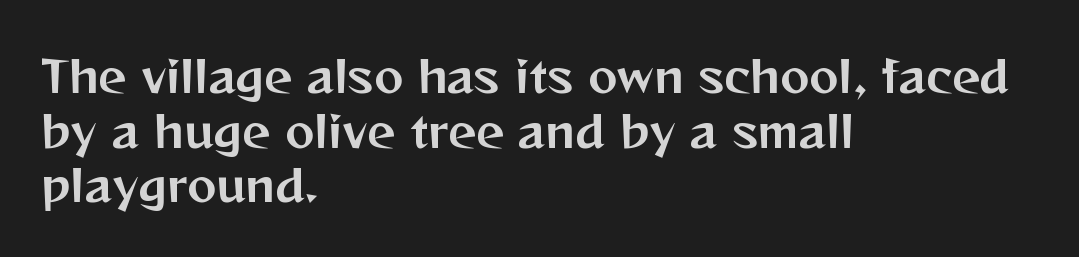
{"serif": "no", "italic": "no", "width": "normal", "stroke_contrast": "medium", "x_height": "medium", "monospaced": "no", "underline": "no", "align": "left", "line_spacing_ratio": 1.24, "letter_spacing": "normal", "letter_spacing_em": 0.0, "glyph_px": 44}
